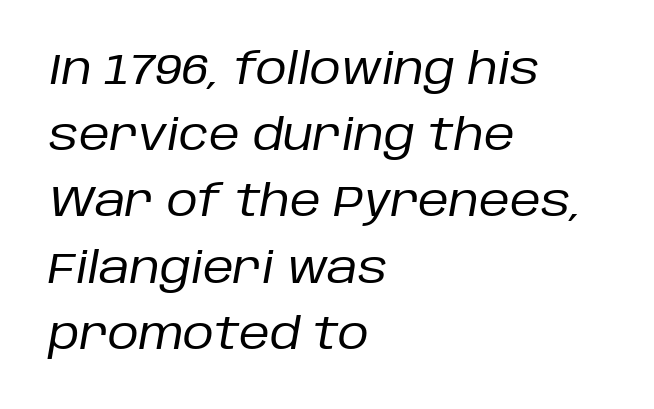
{"italic": "yes", "lean": "right", "slant_degrees": 10, "bold": "no", "weight": "regular", "width": "normal", "stroke_contrast": "low", "x_height": "large", "monospaced": "no", "underline": "no", "align": "left", "line_spacing": "normal", "line_spacing_ratio": 1.54, "letter_spacing": "normal", "letter_spacing_em": 0.0, "glyph_px": 43}
